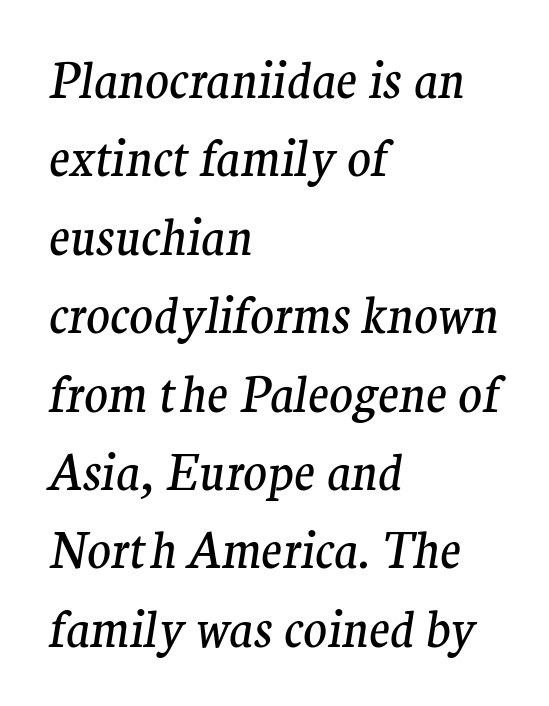
Q: Is the text bold? A: No.
Q: Is the text italic (slanted)? A: Yes, it leans right by about 9 degrees.
Q: Is the typeface a serif or a sans-serif typeface? A: Serif.
Q: Is the text underlined? A: No.
Q: How is the paragraph aligned? A: Left-aligned.
Q: Is the spacing between letters normal or unusually wide? A: Normal.
Q: Is the spacing between lines tight, normal or loose? A: Normal.
Q: Width (condensed, normal, or wide)? A: Normal.
Q: Stroke contrast? A: Medium.
Q: x-height? A: Medium.
Q: Monospaced? A: No.
